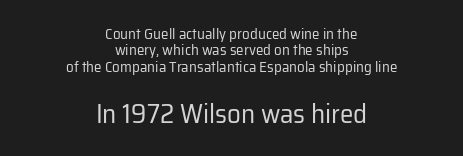
Q: Is the text bold? A: No.
Q: Is the text italic (slanted)? A: No, it is upright.
Q: Is the text underlined? A: No.
Q: How is the paragraph aligned? A: Centered.
Q: Is the spacing between letters normal or unusually wide? A: Normal.
Q: Is the spacing between lines tight, normal or loose? A: Tight.
Q: Which block of text is set in a larger size, the first (top) or the second (bottom)? A: The second (bottom) one.
